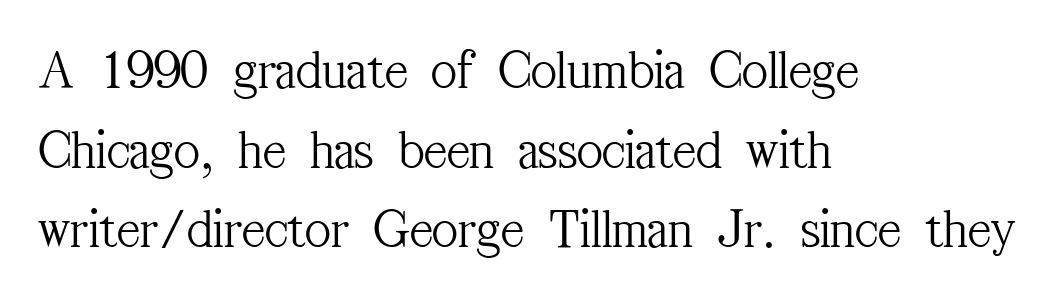
The image shows 56 px light, condensed serif type, upright; set left-aligned, normal line spacing (1.42x), normal letter spacing, not underlined; medium stroke contrast and a medium x-height.
